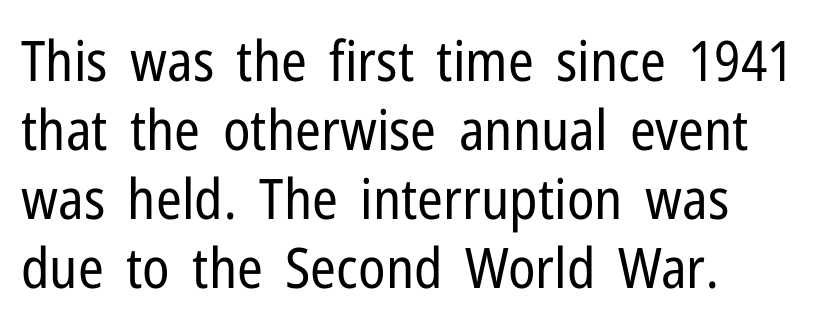
The image shows 56 px regular-weight, condensed sans-serif type, upright; set left-aligned, line spacing 1.23x, normal letter spacing, not underlined; low stroke contrast and a medium x-height.
